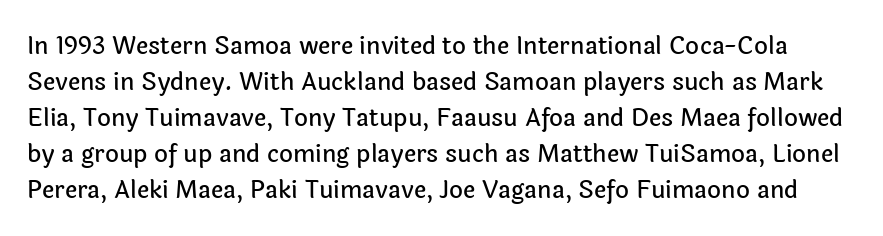
The image shows 24 px text type, upright; set normal line spacing (1.5x), normal letter spacing, not underlined.
